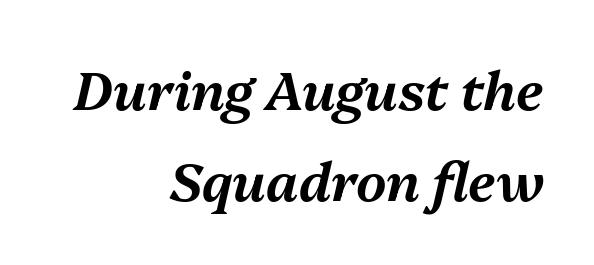
The image shows 53 px text type, italic (leaning right); set right-aligned, line spacing 1.71x, normal letter spacing, not underlined; medium stroke contrast and a medium x-height.
